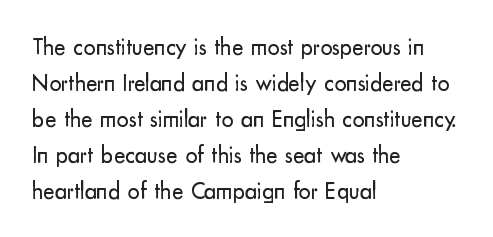
{"italic": "no", "bold": "no", "underline": "no", "align": "left", "line_spacing": "normal", "line_spacing_ratio": 1.5, "letter_spacing": "normal", "letter_spacing_em": 0.0, "glyph_px": 24}
